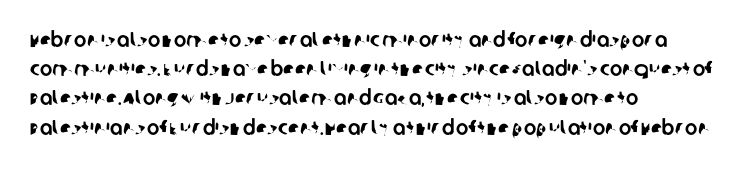
Q: Is the text underlined? A: No.
Q: How is the paragraph aligned? A: Left-aligned.
Q: Is the spacing between letters normal or unusually wide? A: Normal.
Q: Is the spacing between lines tight, normal or loose? A: Normal.
